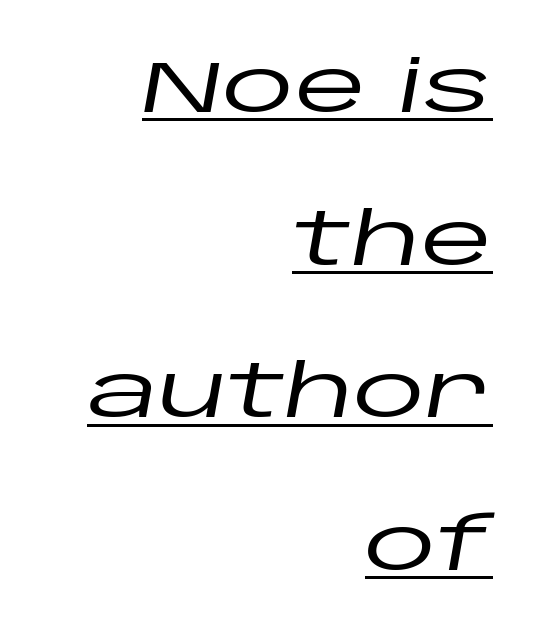
{"italic": "yes", "lean": "right", "slant_degrees": 10, "width": "wide", "stroke_contrast": "low", "x_height": "large", "monospaced": "no", "underline": "yes", "align": "right", "line_spacing": "loose", "line_spacing_ratio": 2.09, "letter_spacing": "normal", "letter_spacing_em": 0.0, "glyph_px": 73}
